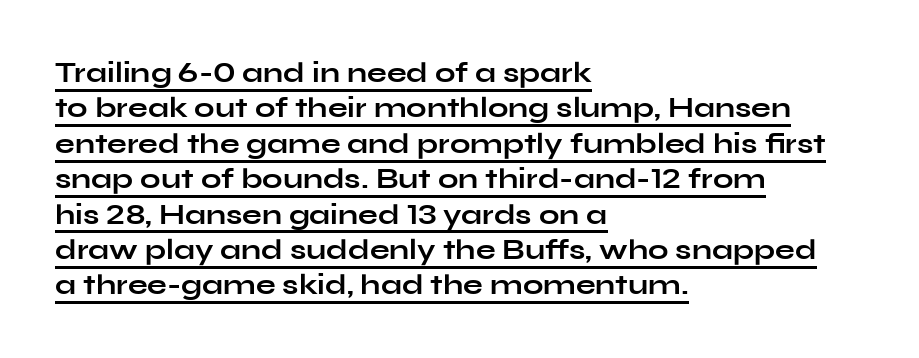
Q: Is the text bold? A: Yes.
Q: Is the text italic (slanted)? A: No, it is upright.
Q: Is the typeface a serif or a sans-serif typeface? A: Sans-serif.
Q: Is the text underlined? A: Yes.
Q: How is the paragraph aligned? A: Left-aligned.
Q: Is the spacing between letters normal or unusually wide? A: Normal.
Q: Width (condensed, normal, or wide)? A: Wide.
Q: Stroke contrast? A: Low.
Q: x-height? A: Medium.
Q: Monospaced? A: No.
